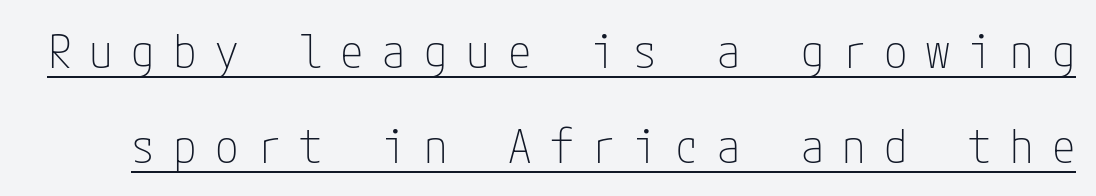
Students, observe the line beneath the letters — that is underlining. In terms of letterform style, serifs are entirely absent. The passage shown stacks its lines with a broad gap. You can tell it's not italic because the verticals are truly vertical. The typesetting does not lean heavy: it is not bold. The letterforms stand isolated, each surrounded by extra space.
